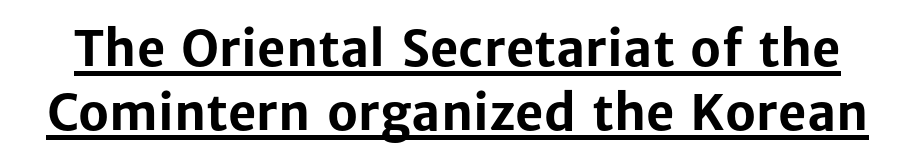
The image shows 49 px bold sans-serif type, upright; set normal line spacing (1.3x), normal letter spacing, underlined; low stroke contrast and a medium x-height.
